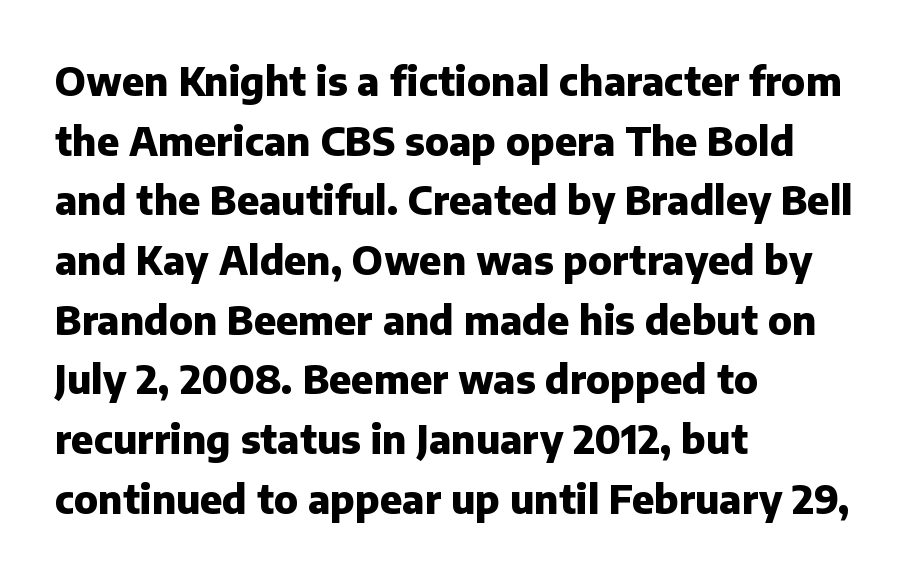
Q: Is the text bold? A: Yes.
Q: Is the text italic (slanted)? A: No, it is upright.
Q: Is the typeface a serif or a sans-serif typeface? A: Sans-serif.
Q: Is the text underlined? A: No.
Q: How is the paragraph aligned? A: Left-aligned.
Q: Is the spacing between letters normal or unusually wide? A: Normal.
Q: Is the spacing between lines tight, normal or loose? A: Normal.
Q: Width (condensed, normal, or wide)? A: Normal.
Q: Stroke contrast? A: Low.
Q: x-height? A: Medium.
Q: Monospaced? A: No.
